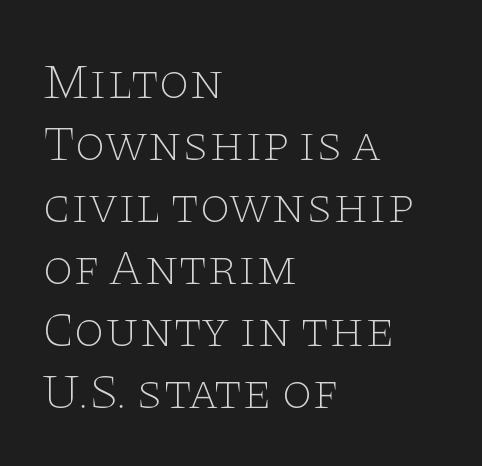
The type is set solid horizontally, with unmodified tracking. Proportional: the letters do not fall into vertical columns. Vertical stems look standard width or narrower in stroke. The space directly below the letters is spotless. The paragraph has a hard left edge and a soft right edge. If you drew a line through each stem, it would be perfectly vertical.
